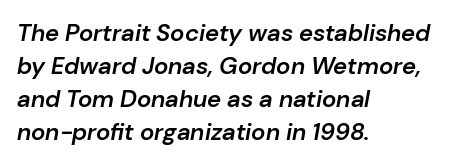
The image shows 24 px text type, italic (leaning right); set left-aligned, normal line spacing (1.38x), normal letter spacing, not underlined.
